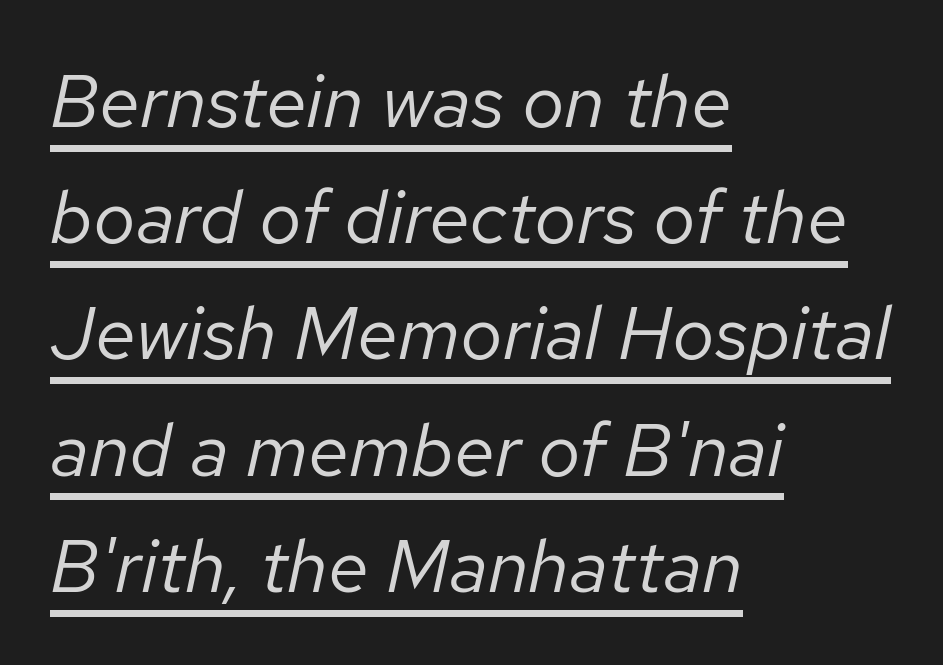
The rendering anchors every line to the left-hand side. The glyphs are accompanied by a horizontal stroke just below them. Italic: yes, the glyphs are oblique. If you measured baseline to baseline, you'd find a middling distance. The face used here is rendered with its standard letterfit.
